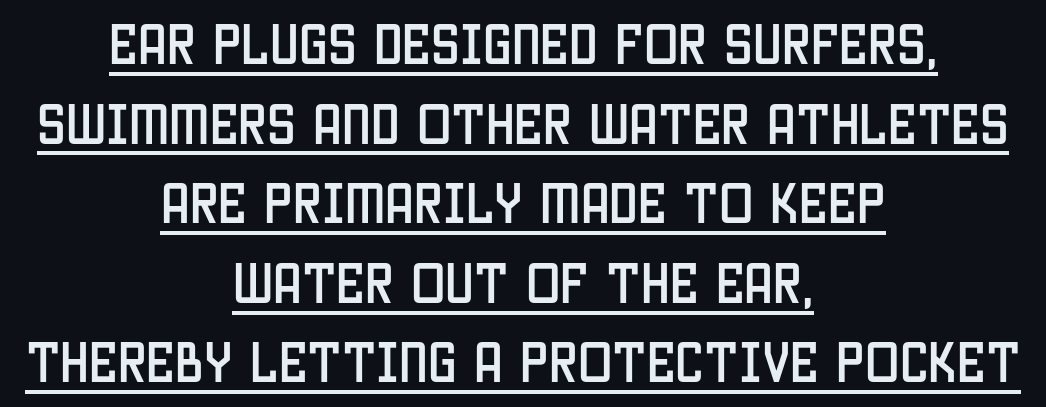
Q: Is the text italic (slanted)? A: No, it is upright.
Q: Is the typeface a serif or a sans-serif typeface? A: Sans-serif.
Q: Is the text underlined? A: Yes.
Q: How is the paragraph aligned? A: Centered.
Q: Is the spacing between letters normal or unusually wide? A: Normal.
Q: Width (condensed, normal, or wide)? A: Condensed.
Q: Stroke contrast? A: Low.
Q: x-height? A: Large.
Q: Monospaced? A: No.
